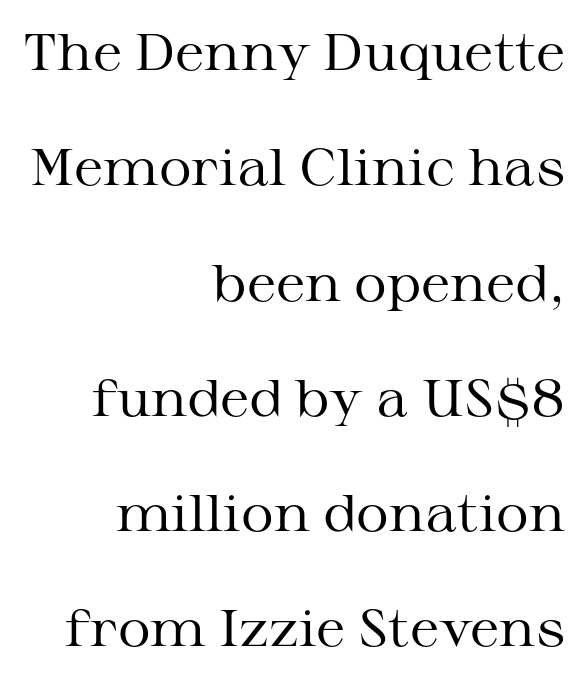
Each word holds together tightly as a unit, with standard inter-letter gaps. Rows of type keep a wide berth in the vertical direction. The rendering uses natural spacing where letterforms have individual widths. Check the space under the baseline: it is left empty. Stems here are at most as thick as an everyday book face.
